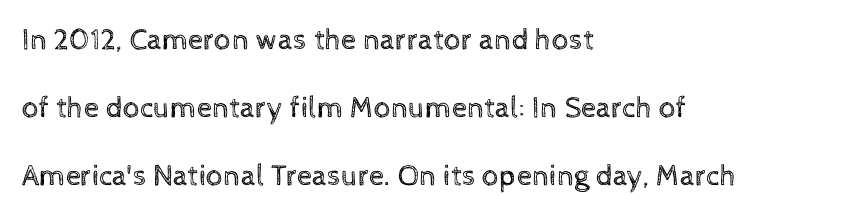
Every stem runs plumb, perpendicular to the baseline. On a weight scale, this lands at 450 or below. Baseline-to-baseline distance is far greater than the letter height. The letterforms sit shoulder to shoulder at normal distance. Decoration check: the copy has no underline. Do the characters align in a grid? No, the font is proportional.
